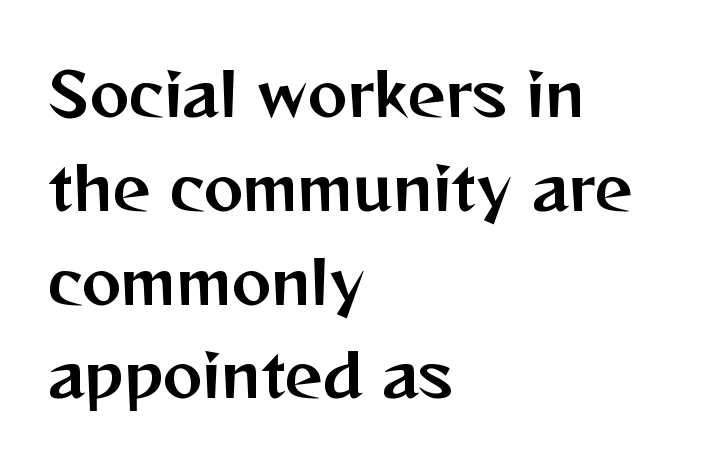
{"serif": "no", "italic": "no", "width": "normal", "stroke_contrast": "medium", "x_height": "medium", "monospaced": "no", "underline": "no", "align": "left", "line_spacing": "normal", "line_spacing_ratio": 1.59, "letter_spacing": "normal", "letter_spacing_em": 0.0, "glyph_px": 59}
